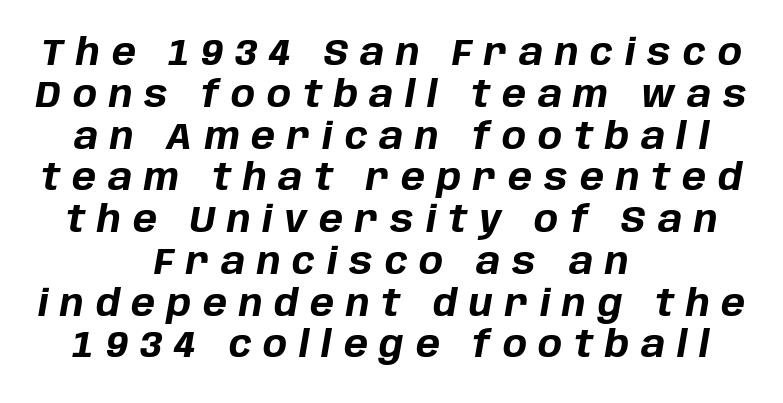
The image shows 36 px bold type, italic (leaning right); set centered, line spacing 1.16x, unusually wide letter spacing (+0.33 em), not underlined; low stroke contrast and a large x-height.
